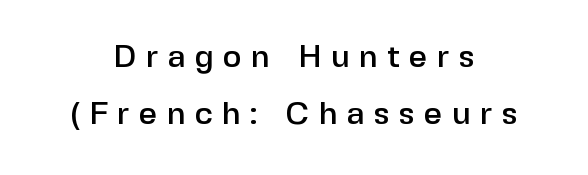
Q: Is the text italic (slanted)? A: No, it is upright.
Q: Is the typeface a serif or a sans-serif typeface? A: Sans-serif.
Q: Is the text underlined? A: No.
Q: How is the paragraph aligned? A: Centered.
Q: Is the spacing between letters normal or unusually wide? A: Unusually wide.
Q: Width (condensed, normal, or wide)? A: Normal.
Q: Stroke contrast? A: Low.
Q: x-height? A: Medium.
Q: Monospaced? A: No.
